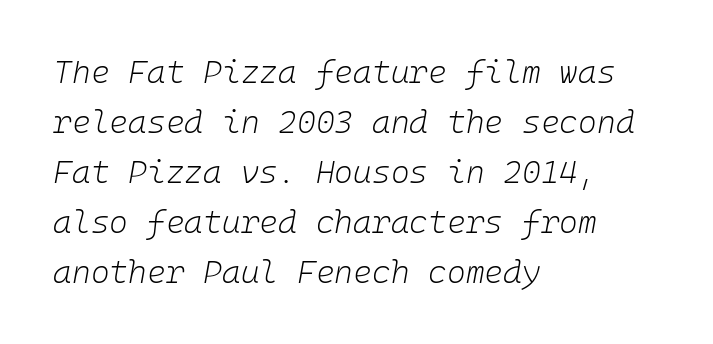
The space between consecutive lines is moderate. Observe the lean: these are italic letterforms. The paragraph has a hard left edge and a soft right edge. The strip under each line holds only bare page. Stem width sits at or under what a default text font uses. Standard letterfit; no display-style spreading of the glyphs.
